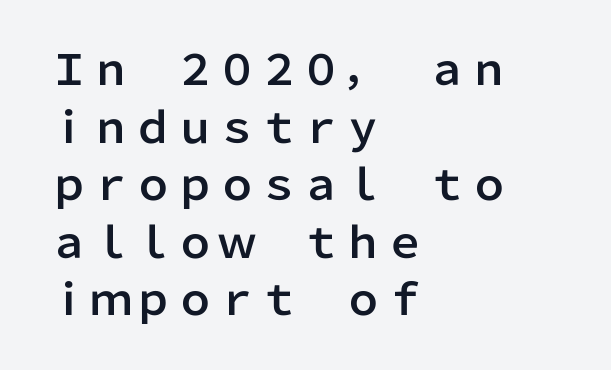
Q: Is the text italic (slanted)? A: No, it is upright.
Q: Is the typeface a serif or a sans-serif typeface? A: Sans-serif.
Q: Is the text underlined? A: No.
Q: How is the paragraph aligned? A: Left-aligned.
Q: Is the spacing between letters normal or unusually wide? A: Normal.
Q: Is the spacing between lines tight, normal or loose? A: Normal.
Q: Width (condensed, normal, or wide)? A: Normal.
Q: Stroke contrast? A: Low.
Q: x-height? A: Medium.
Q: Monospaced? A: No.
